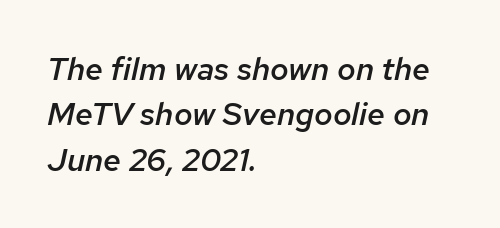
Notice how descenders clear the ascenders below comfortably — that's standard leading. The lettering tilts uniformly, giving the passage an italic look. Letters rest on an invisible, unmarked baseline. A classic flush-left, rag-right setting is used for this passage.
